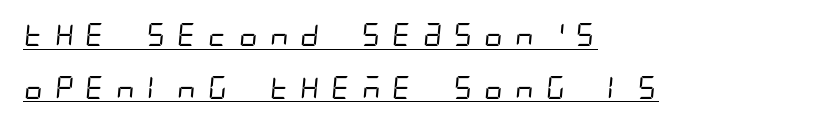
Q: Is the text bold? A: No.
Q: Is the text underlined? A: Yes.
Q: How is the paragraph aligned? A: Left-aligned.
Q: Is the spacing between letters normal or unusually wide? A: Unusually wide.
Q: Is the spacing between lines tight, normal or loose? A: Loose.
